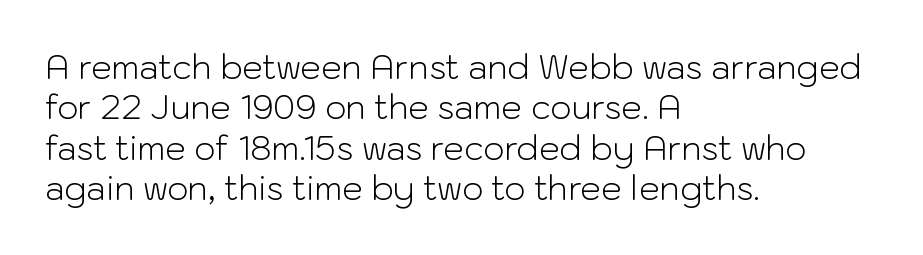
Q: Is the text bold? A: No.
Q: Is the text italic (slanted)? A: No, it is upright.
Q: Is the typeface a serif or a sans-serif typeface? A: Sans-serif.
Q: Is the text underlined? A: No.
Q: How is the paragraph aligned? A: Left-aligned.
Q: Is the spacing between letters normal or unusually wide? A: Normal.
Q: Width (condensed, normal, or wide)? A: Normal.
Q: Stroke contrast? A: Low.
Q: x-height? A: Medium.
Q: Monospaced? A: No.
